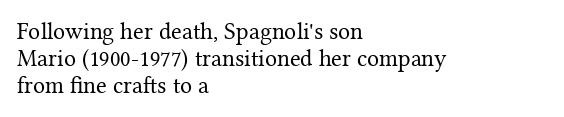
Glyph-to-glyph distance matches everyday printed text. Each row of text sits above clean, open space. A roman cut, with each character standing at attention. Every row of glyphs begins at an identical x-position on the left.
